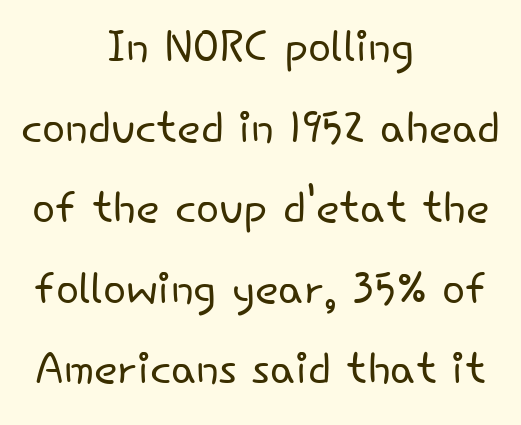
{"serif": "no", "italic": "no", "bold": "no", "weight": "light", "width": "normal", "stroke_contrast": "low", "x_height": "small", "monospaced": "no", "underline": "no", "align": "center", "line_spacing": "normal", "line_spacing_ratio": 1.32, "letter_spacing": "normal", "letter_spacing_em": 0.0, "glyph_px": 61}
